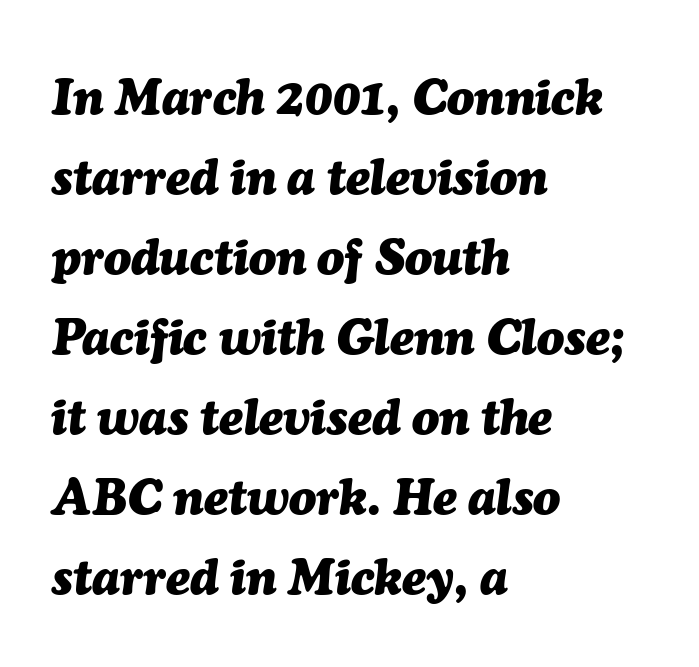
Q: Is the text bold? A: Yes.
Q: Is the text italic (slanted)? A: Yes, it leans right by about 7 degrees.
Q: Is the text underlined? A: No.
Q: How is the paragraph aligned? A: Left-aligned.
Q: Is the spacing between letters normal or unusually wide? A: Normal.
Q: Is the spacing between lines tight, normal or loose? A: Normal.
Q: Width (condensed, normal, or wide)? A: Normal.
Q: Stroke contrast? A: Medium.
Q: x-height? A: Medium.
Q: Monospaced? A: No.
